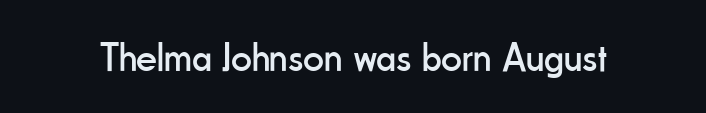
Q: Is the text bold? A: No.
Q: Is the text italic (slanted)? A: No, it is upright.
Q: Is the typeface a serif or a sans-serif typeface? A: Sans-serif.
Q: Is the text underlined? A: No.
Q: Is the spacing between letters normal or unusually wide? A: Normal.
Q: Width (condensed, normal, or wide)? A: Condensed.
Q: Stroke contrast? A: Low.
Q: x-height? A: Small.
Q: Monospaced? A: No.
